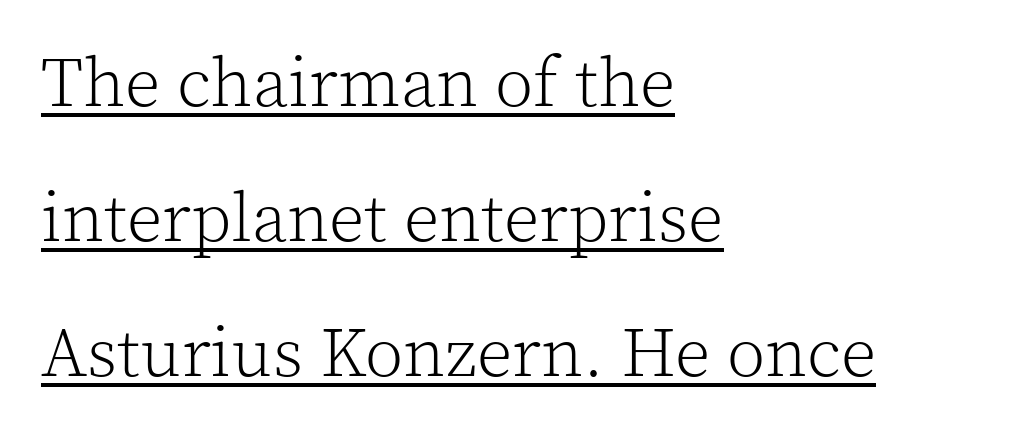
Q: Is the text bold? A: No.
Q: Is the text italic (slanted)? A: No, it is upright.
Q: Is the typeface a serif or a sans-serif typeface? A: Serif.
Q: Is the text underlined? A: Yes.
Q: How is the paragraph aligned? A: Left-aligned.
Q: Is the spacing between letters normal or unusually wide? A: Normal.
Q: Is the spacing between lines tight, normal or loose? A: Loose.
Q: Width (condensed, normal, or wide)? A: Normal.
Q: x-height? A: Medium.
Q: Monospaced? A: No.
